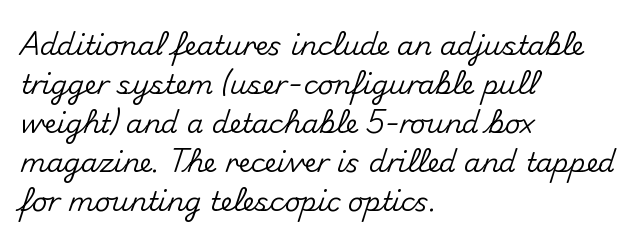
Q: Is the text italic (slanted)? A: Yes.
Q: Is the text underlined? A: No.
Q: How is the paragraph aligned? A: Left-aligned.
Q: Is the spacing between letters normal or unusually wide? A: Normal.
Q: Is the spacing between lines tight, normal or loose? A: Normal.
